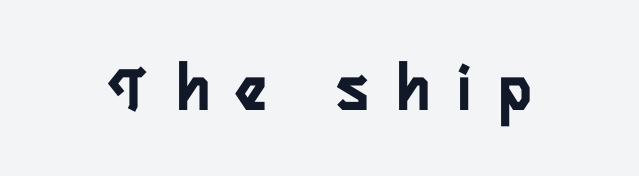
Summary of weight: heavy, a full bold. Here the glyphs are tracked loosely, breaking word shapes into spaced letters. You could not count columns in this text — the font is proportionally spaced. Look at the bottom of the vertical strokes: they stop flat, with no serifs. The letters stand straight up with perfectly vertical stems. Words float on clear page, feet unadorned.
